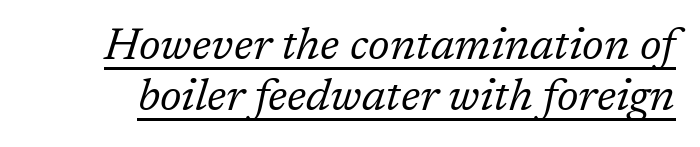
The rendering shows small feet on the letterforms — a serif design. Quick note: underline on. Line spacing here is tight. The passage shown leans; its letterforms are oblique.
